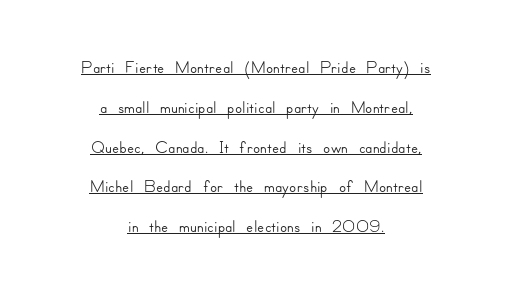
The block of text has a typical density, with ordinary space between rows. The passage shown is underscored from start to finish. Tracking value appears to be zero — textbook default spacing. The rendering positions every line midway between the sides.
